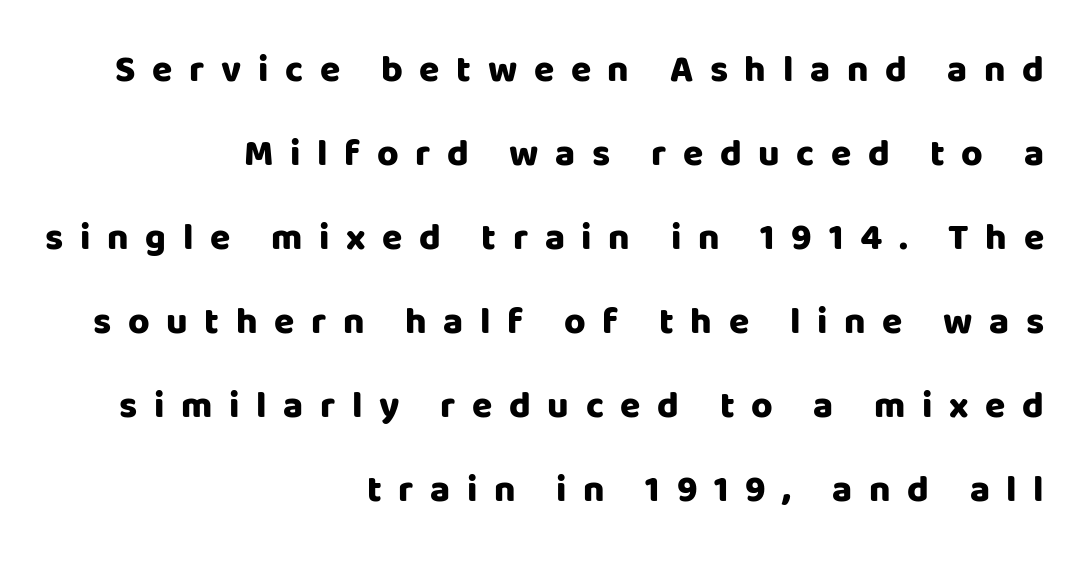
{"serif": "no", "italic": "no", "bold": "yes", "weight": "heavy", "width": "normal", "stroke_contrast": "low", "x_height": "large", "monospaced": "no", "underline": "no", "align": "right", "line_spacing": "loose", "line_spacing_ratio": 2.27, "letter_spacing": "wide", "letter_spacing_em": 0.45, "glyph_px": 37}
